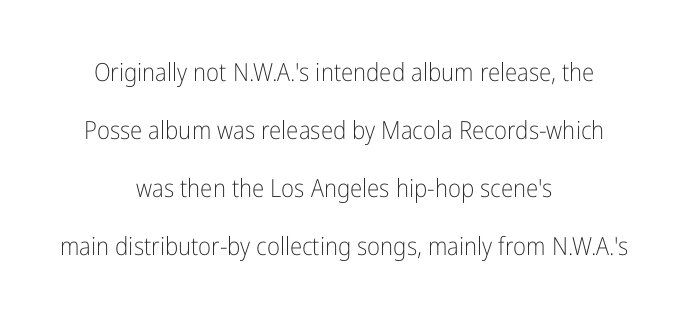
The passage shown has conventional tracking throughout. The strip under each line holds only bare page. No chunkiness to these letters — they're not bold. Nope, not italic — everything's standing straight.
